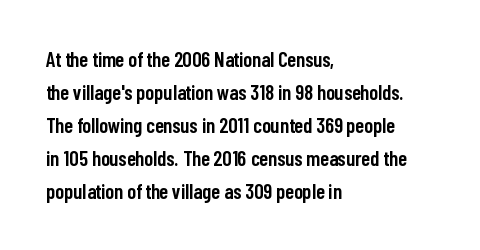
You could call the tracking neutral — neither tight nor loose. Which margin do the lines hug? The left one — the right edge is uneven. Regarding leading, the lines here are spaced in the standard way. Does the weight exceed regular? Yes, but only to semibold. The glyphs are unaccompanied by any horizontal stroke below them.
